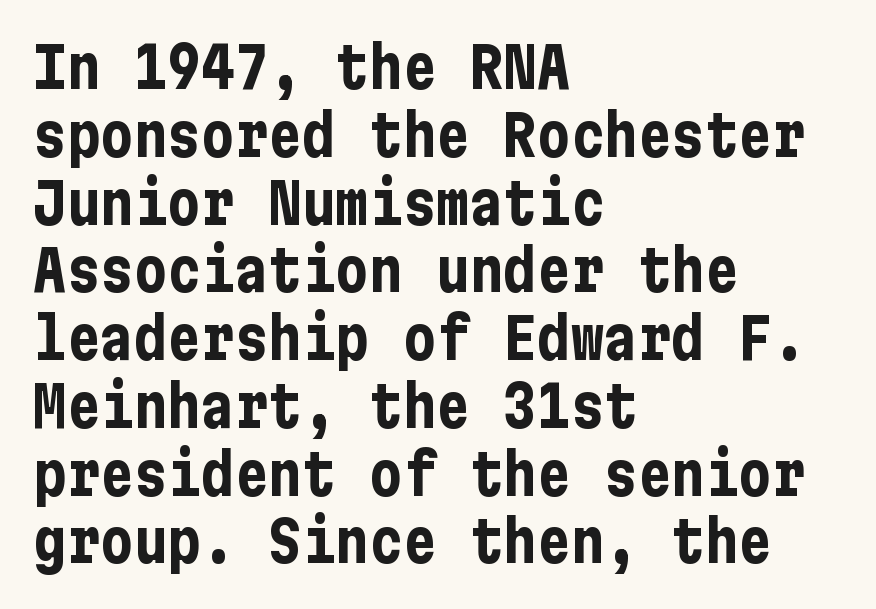
The image shows 56 px bold, condensed sans-serif type, upright; set left-aligned, line spacing 1.21x, normal letter spacing, not underlined; low stroke contrast and a medium x-height.
